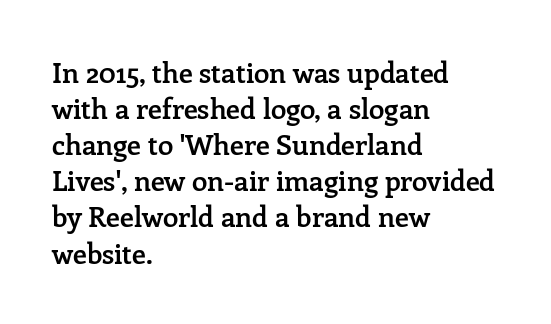
The image shows 28 px semibold serif type, upright; set left-aligned, normal line spacing (1.29x), normal letter spacing, not underlined; low stroke contrast and a medium x-height.
